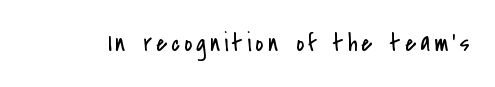
The image shows 25 px text type, upright; set not underlined.
